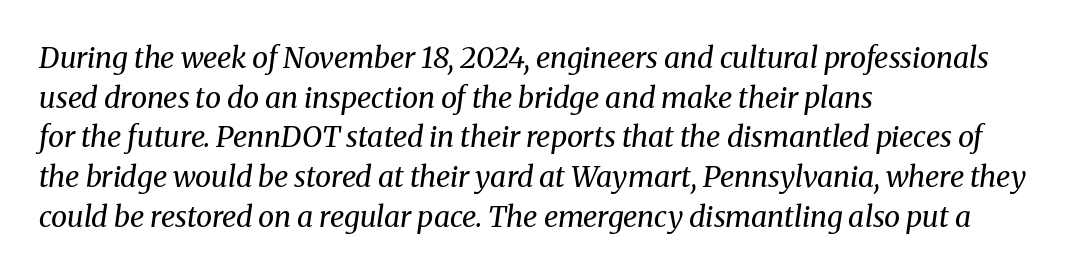
{"serif": "yes", "italic": "yes", "lean": "right", "slant_degrees": 8, "bold": "no", "weight": "regular", "width": "normal", "stroke_contrast": "medium", "x_height": "medium", "monospaced": "no", "underline": "no", "align": "left", "line_spacing": "normal", "line_spacing_ratio": 1.37, "letter_spacing": "normal", "letter_spacing_em": 0.0, "glyph_px": 29}
